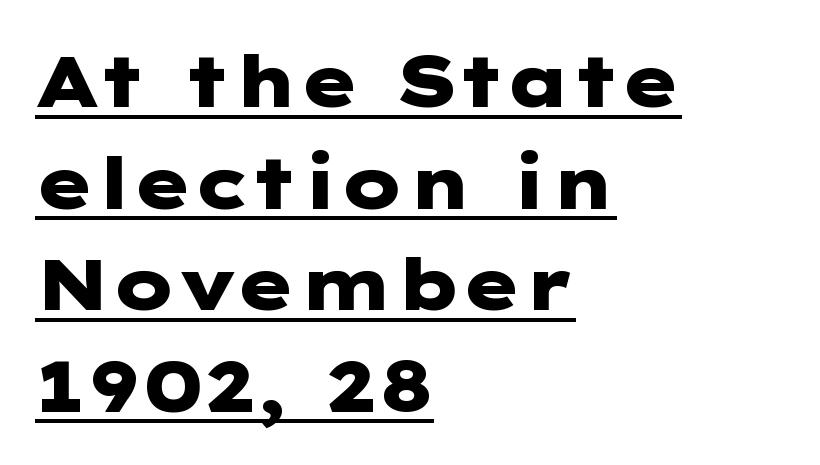
Caption: multi-line text, flush left, ragged right. Each letter's strokes conclude bluntly, with no projecting serifs. Is there any slant? The stems are plumb. Caption: standard tracking, unaltered. Interline gaps are of average width in this sample.
